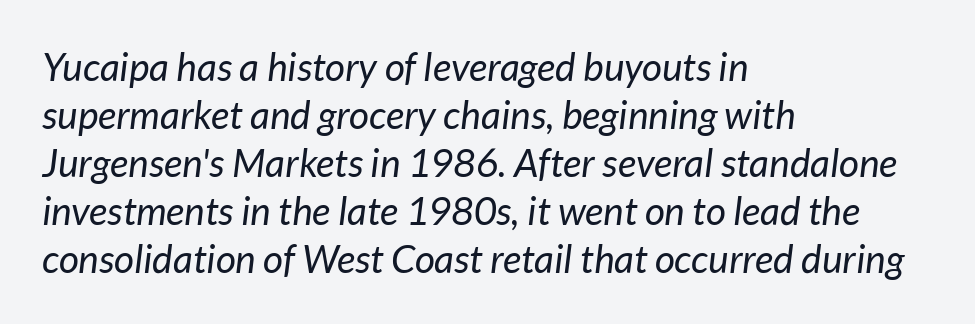
{"italic": "yes", "lean": "right", "slant_degrees": 7, "bold": "no", "weight": "regular", "width": "normal", "stroke_contrast": "low", "x_height": "medium", "monospaced": "no", "underline": "no", "align": "left", "line_spacing_ratio": 1.23, "letter_spacing": "normal", "letter_spacing_em": 0.0, "glyph_px": 39}
